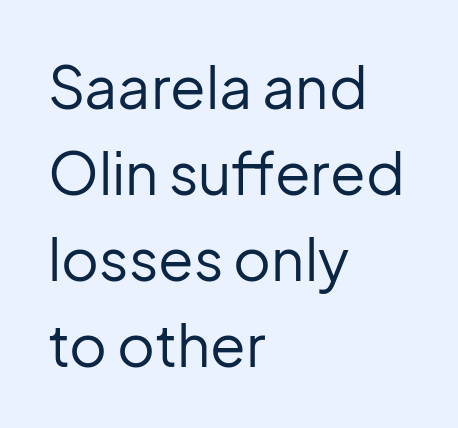
The setting favours the left margin, as ordinary paragraphs usually do. The typeface has the unassuming heft of standard copy or less. Varying glyph widths throughout — classic text-font behaviour. The tracking reads as untouched default to a designer's eye. Is there any slant? The stems are plumb.
